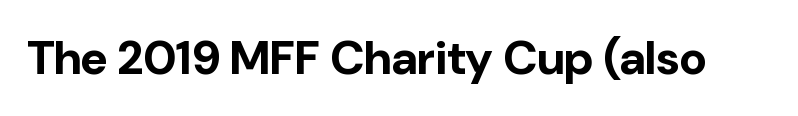
The image shows 47 px bold sans-serif type, upright; set normal letter spacing, not underlined; low stroke contrast and a medium x-height.
